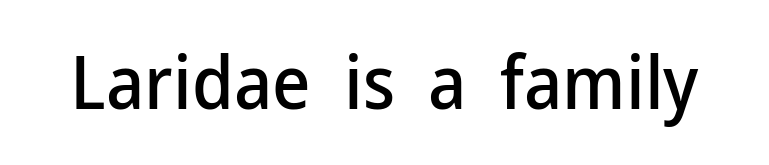
Q: Is the text italic (slanted)? A: No, it is upright.
Q: Is the typeface a serif or a sans-serif typeface? A: Sans-serif.
Q: Is the text underlined? A: No.
Q: Is the spacing between letters normal or unusually wide? A: Normal.
Q: Width (condensed, normal, or wide)? A: Normal.
Q: Stroke contrast? A: Low.
Q: x-height? A: Medium.
Q: Monospaced? A: No.
